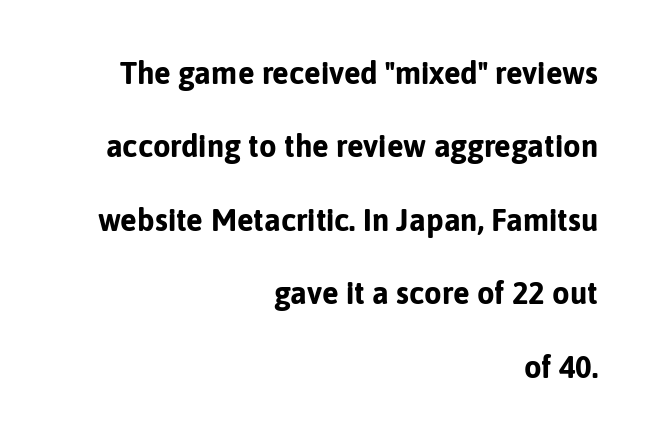
Q: Is the text bold? A: Yes.
Q: Is the text italic (slanted)? A: No, it is upright.
Q: Is the typeface a serif or a sans-serif typeface? A: Sans-serif.
Q: Is the text underlined? A: No.
Q: How is the paragraph aligned? A: Right-aligned.
Q: Is the spacing between letters normal or unusually wide? A: Normal.
Q: Is the spacing between lines tight, normal or loose? A: Loose.
Q: Width (condensed, normal, or wide)? A: Normal.
Q: Stroke contrast? A: Low.
Q: x-height? A: Medium.
Q: Monospaced? A: No.
